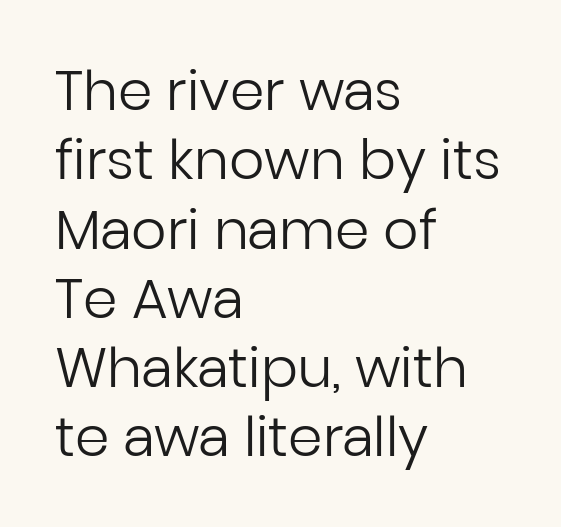
{"serif": "no", "italic": "no", "bold": "no", "weight": "regular", "width": "normal", "stroke_contrast": "low", "x_height": "medium", "monospaced": "no", "underline": "no", "align": "left", "line_spacing": "normal", "line_spacing_ratio": 1.26, "letter_spacing": "normal", "letter_spacing_em": 0.0, "glyph_px": 55}
